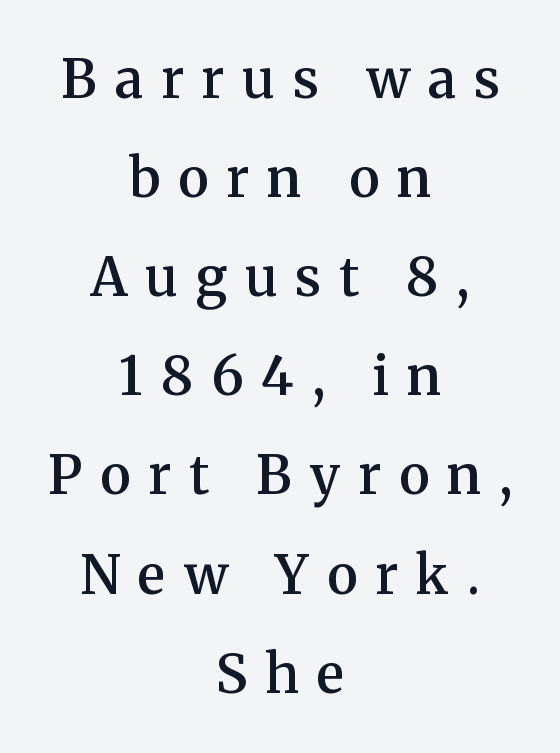
Q: Is the text bold? A: Semi-bold.
Q: Is the text italic (slanted)? A: No, it is upright.
Q: Is the typeface a serif or a sans-serif typeface? A: Serif.
Q: Is the text underlined? A: No.
Q: How is the paragraph aligned? A: Centered.
Q: Is the spacing between letters normal or unusually wide? A: Unusually wide.
Q: Width (condensed, normal, or wide)? A: Normal.
Q: Stroke contrast? A: Medium.
Q: x-height? A: Medium.
Q: Monospaced? A: No.
